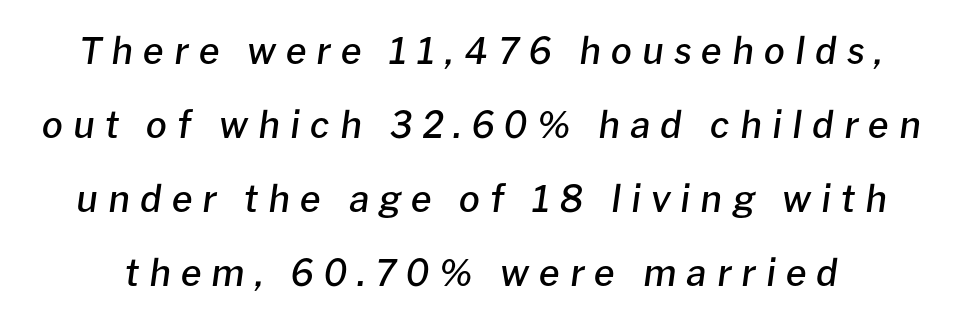
Q: Is the text bold? A: Semi-bold.
Q: Is the text italic (slanted)? A: Yes, it leans right by about 8 degrees.
Q: Is the text underlined? A: No.
Q: Is the spacing between letters normal or unusually wide? A: Unusually wide.
Q: Is the spacing between lines tight, normal or loose? A: Loose.
Q: Width (condensed, normal, or wide)? A: Normal.
Q: Stroke contrast? A: Low.
Q: x-height? A: Medium.
Q: Monospaced? A: No.
